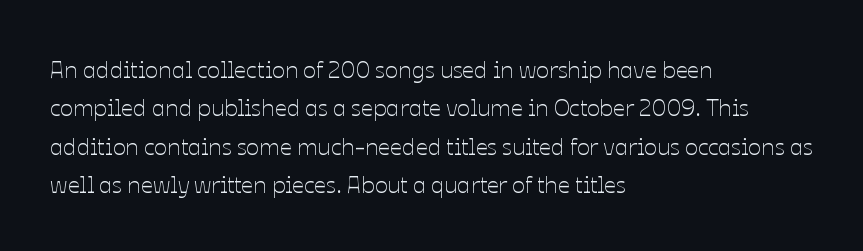
The image shows 24 px text type, upright; set left-aligned, normal line spacing (1.6x), normal letter spacing, not underlined.
